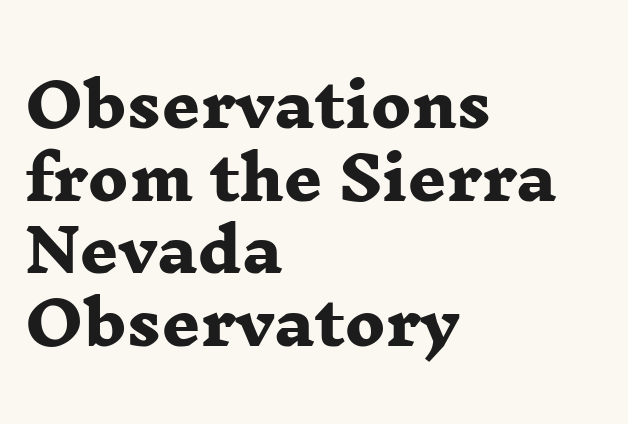
The image shows 60 px heavy, wide serif type; set left-aligned, line spacing 1.21x, normal letter spacing, not underlined; low stroke contrast and a medium x-height.
